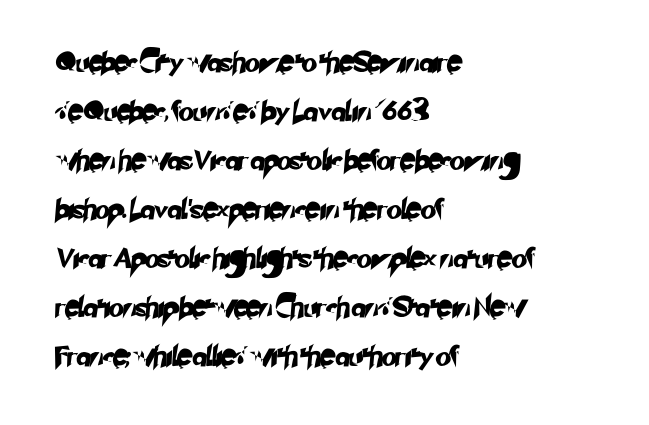
Which margin do the lines hug? The left one — the right edge is uneven. Students, observe: this is what heavily led, spacious text looks like. Lines of text with bare space underneath. Compared with typical body copy, the letter spacing here is the same.
